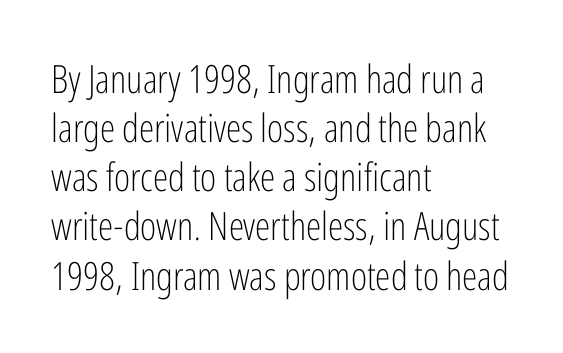
Q: Is the text bold? A: No.
Q: Is the text italic (slanted)? A: No, it is upright.
Q: Is the typeface a serif or a sans-serif typeface? A: Sans-serif.
Q: Is the text underlined? A: No.
Q: How is the paragraph aligned? A: Left-aligned.
Q: Is the spacing between letters normal or unusually wide? A: Normal.
Q: Is the spacing between lines tight, normal or loose? A: Normal.
Q: Width (condensed, normal, or wide)? A: Condensed.
Q: Stroke contrast? A: Low.
Q: x-height? A: Medium.
Q: Monospaced? A: No.
